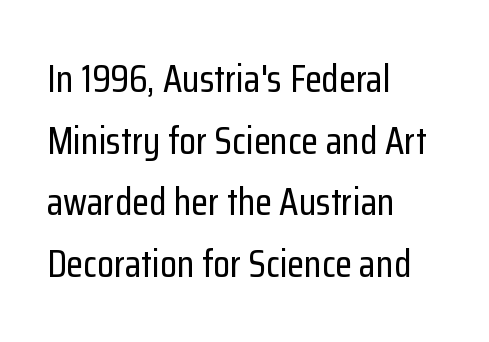
Q: Is the text italic (slanted)? A: No, it is upright.
Q: Is the typeface a serif or a sans-serif typeface? A: Sans-serif.
Q: Is the text underlined? A: No.
Q: How is the paragraph aligned? A: Left-aligned.
Q: Is the spacing between letters normal or unusually wide? A: Normal.
Q: Is the spacing between lines tight, normal or loose? A: Normal.
Q: Width (condensed, normal, or wide)? A: Condensed.
Q: Stroke contrast? A: Low.
Q: x-height? A: Medium.
Q: Monospaced? A: No.
